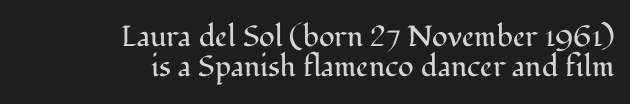
{"serif": "yes", "italic": "no", "bold": "no", "weight": "regular", "width": "normal", "stroke_contrast": "medium", "x_height": "medium", "monospaced": "no", "underline": "no", "align": "right", "line_spacing": "tight", "line_spacing_ratio": 1.04, "letter_spacing": "normal", "letter_spacing_em": 0.0, "glyph_px": 29}
